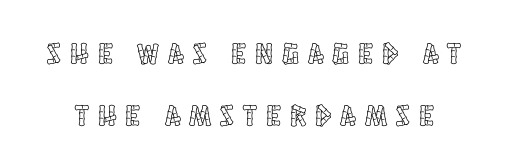
Q: Is the text italic (slanted)? A: No, it is upright.
Q: Is the text underlined? A: No.
Q: Is the spacing between letters normal or unusually wide? A: Unusually wide.
Q: Is the spacing between lines tight, normal or loose? A: Loose.
Q: Width (condensed, normal, or wide)? A: Condensed.
Q: x-height? A: Large.
Q: Monospaced? A: No.
